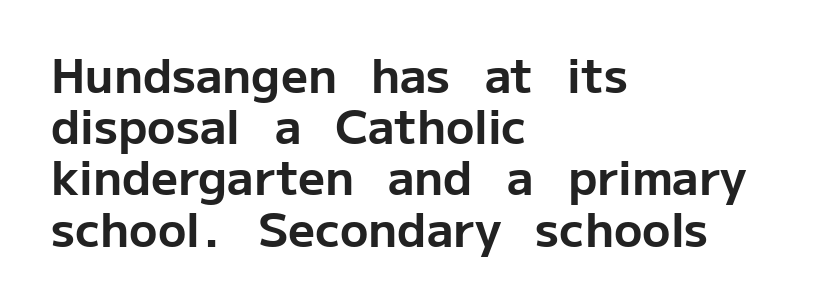
The image shows 47 px bold sans-serif type, upright; set left-aligned, tight line spacing (1.09x), normal letter spacing, not underlined; low stroke contrast and a medium x-height.
